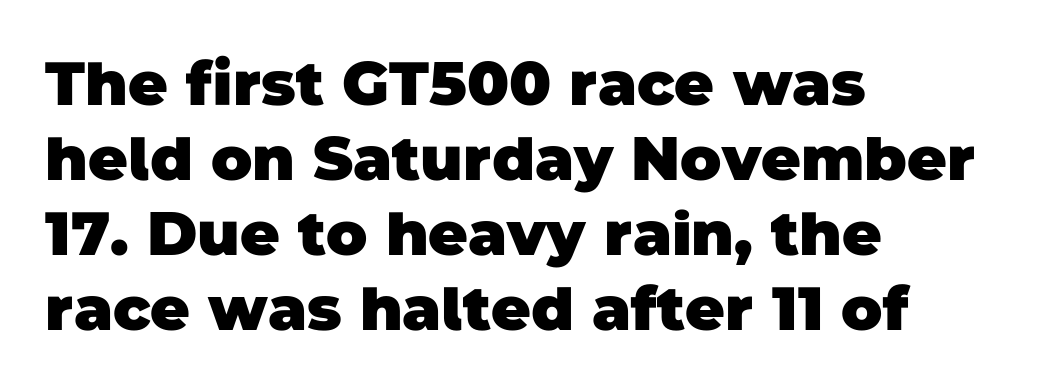
The image shows 61 px heavy sans-serif type; set left-aligned, line spacing 1.23x, normal letter spacing, not underlined; low stroke contrast and a large x-height.
